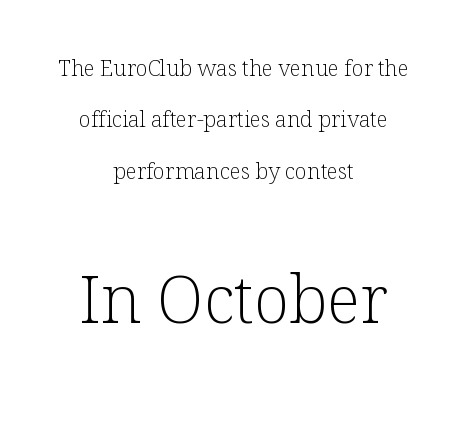
You could call the tracking neutral — neither tight nor loose. Check under the words: just untouched page. Size hierarchy here favors the trailing block over the leading one. Examine the stroke ends and you'll spot serifs.
